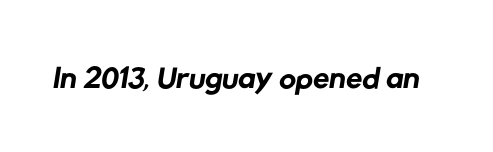
{"serif": "no", "bold": "no", "weight": "regular", "width": "normal", "stroke_contrast": "low", "x_height": "medium", "monospaced": "no", "underline": "no", "letter_spacing": "normal", "letter_spacing_em": 0.0, "glyph_px": 47}
